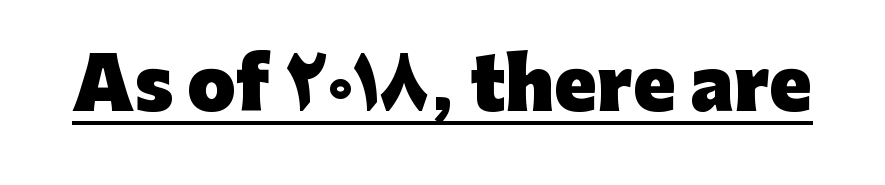
Here the designer chose a conventional face with non-uniform glyph widths. Strokes here are thick enough to call this a true bold. Each letter's strokes conclude bluntly, with no projecting serifs. Every word sits above its own underline. Quick note: not italic, upright. These lines keep a tight, regular rhythm from letter to letter.
